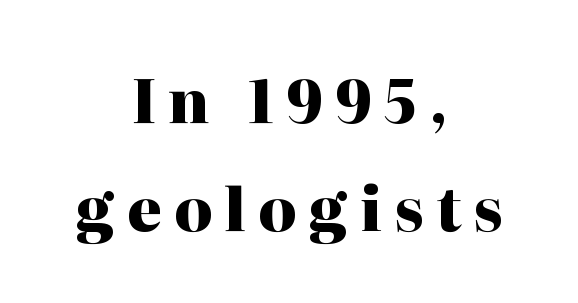
The image shows 59 px heavy serif type, upright; set centered, line spacing 1.83x, unusually wide letter spacing (+0.21 em), not underlined; high stroke contrast and a medium x-height.
